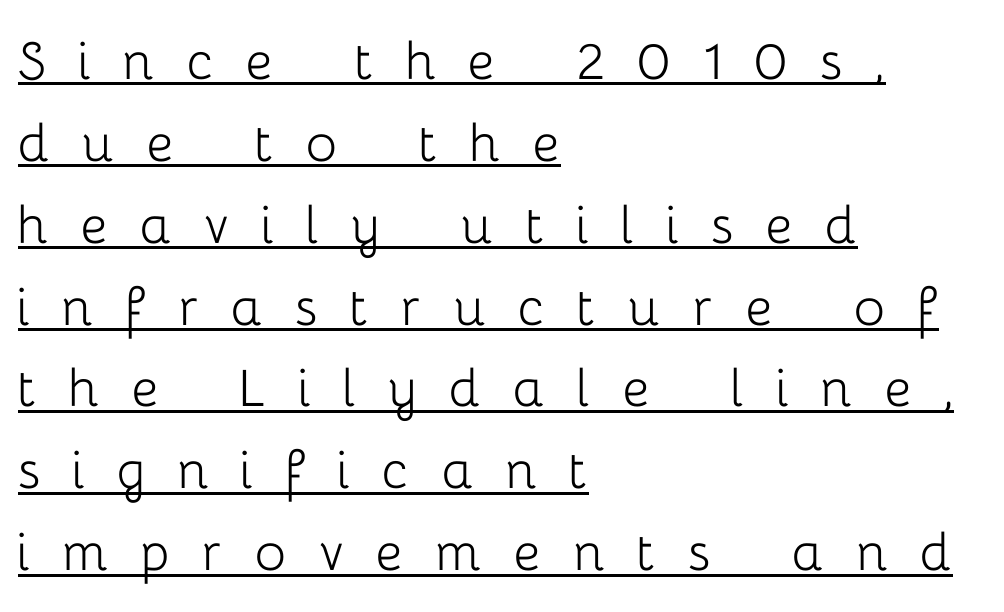
The image shows 66 px light sans-serif type, upright; set left-aligned, line spacing 1.24x, unusually wide letter spacing (+0.48 em), underlined; low stroke contrast and a medium x-height.
